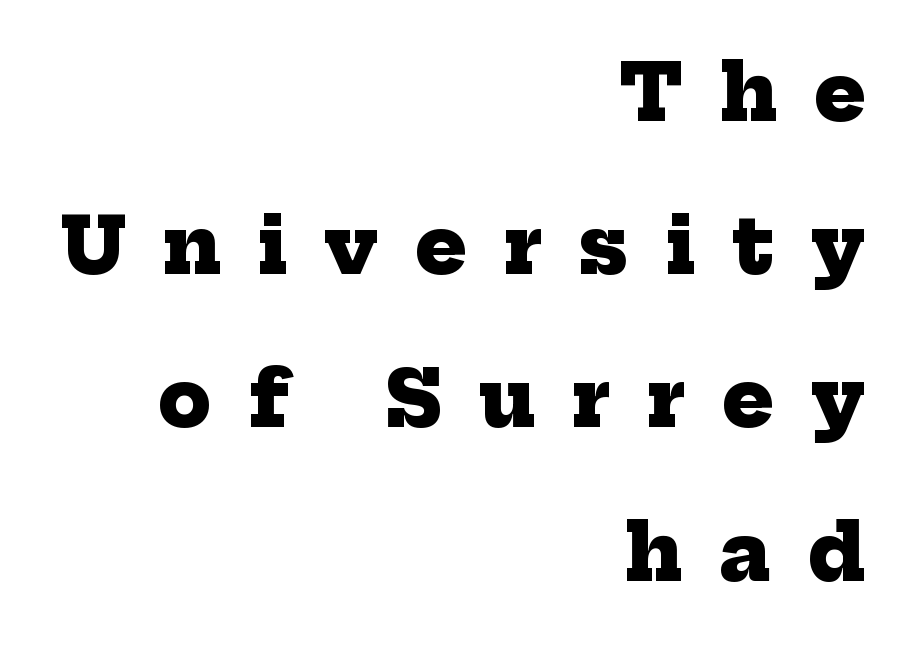
{"serif": "yes", "bold": "yes", "weight": "heavy", "width": "normal", "stroke_contrast": "low", "x_height": "medium", "monospaced": "no", "underline": "no", "align": "right", "line_spacing": "loose", "line_spacing_ratio": 1.99, "letter_spacing": "wide", "letter_spacing_em": 0.48, "glyph_px": 77}
